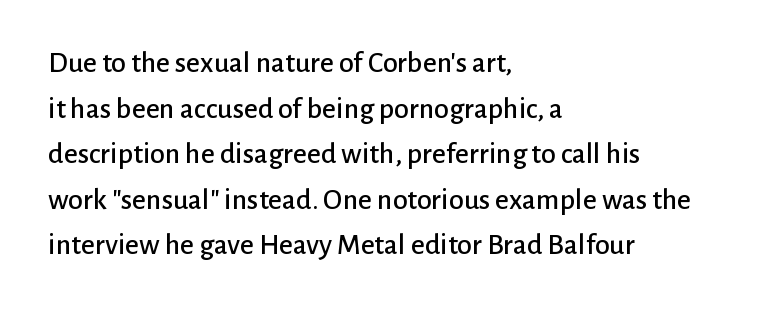
The image shows 30 px sans-serif type, upright; set left-aligned, normal line spacing (1.52x), normal letter spacing, not underlined; low stroke contrast and a medium x-height.
